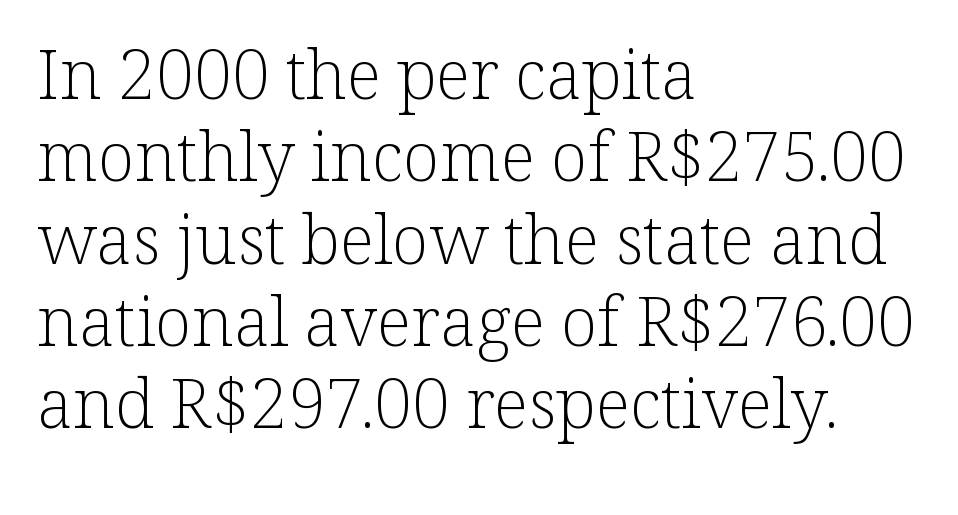
Q: Is the text bold? A: No.
Q: Is the text italic (slanted)? A: No, it is upright.
Q: Is the typeface a serif or a sans-serif typeface? A: Serif.
Q: Is the text underlined? A: No.
Q: How is the paragraph aligned? A: Left-aligned.
Q: Is the spacing between letters normal or unusually wide? A: Normal.
Q: Width (condensed, normal, or wide)? A: Normal.
Q: Stroke contrast? A: Low.
Q: x-height? A: Medium.
Q: Monospaced? A: No.
